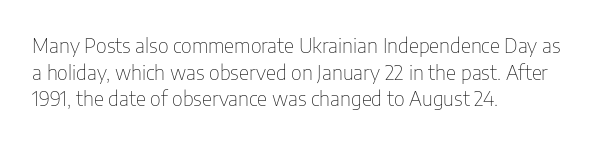
Q: Is the text bold? A: No.
Q: Is the text italic (slanted)? A: No, it is upright.
Q: Is the text underlined? A: No.
Q: How is the paragraph aligned? A: Left-aligned.
Q: Is the spacing between letters normal or unusually wide? A: Normal.
Q: Is the spacing between lines tight, normal or loose? A: Normal.
